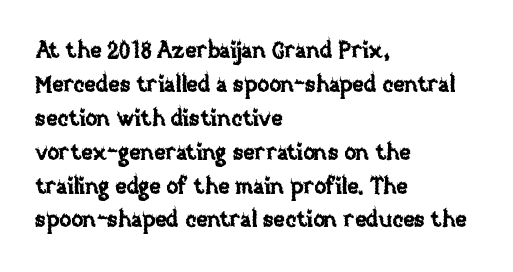
Inter-character spacing is left at the font's built-in metrics. A bare baseline throughout the passage. The typography opts for an upright posture over an oblique one. Casual observation: everything's shoved over to the left.
